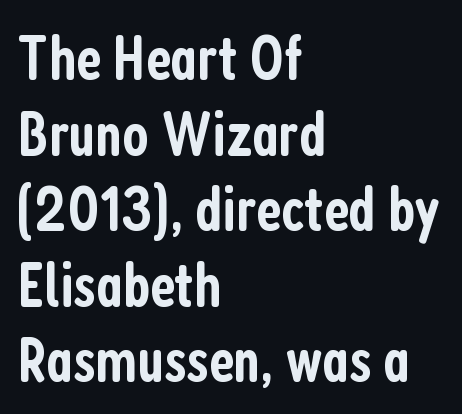
Check the space under the baseline: it is left empty. These lines were composed using upright roman letters. Observe the absence of serifs on each vertical stroke in this sample. Typeset ragged right — the left edge is the straight one. Honestly, the letter spacing is just normal — you wouldn't notice it.
